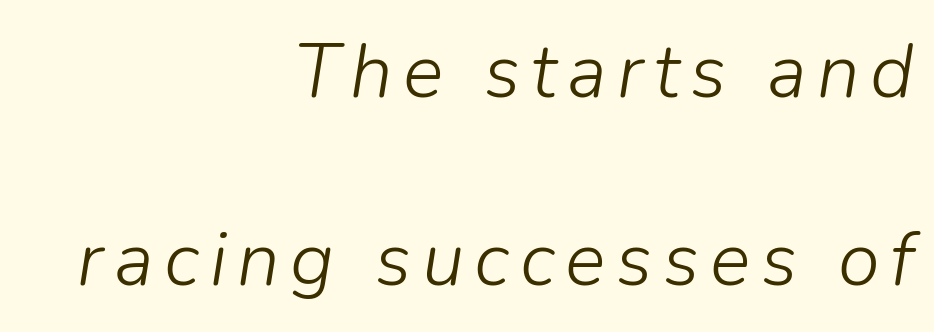
{"italic": "yes", "lean": "right", "slant_degrees": 9, "bold": "no", "weight": "light", "width": "normal", "stroke_contrast": "low", "x_height": "medium", "monospaced": "no", "underline": "no", "align": "right", "line_spacing": "loose", "line_spacing_ratio": 2.47, "glyph_px": 76}
